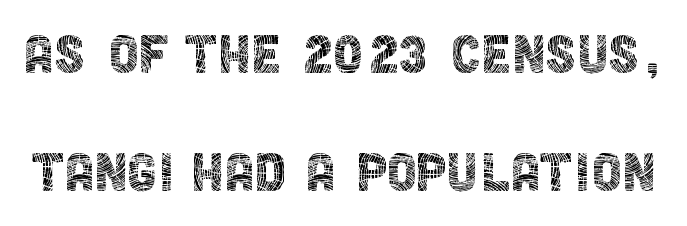
The image shows 68 px thin, condensed sans-serif type, upright; set line spacing 1.74x, normal letter spacing, not underlined; a large x-height.
